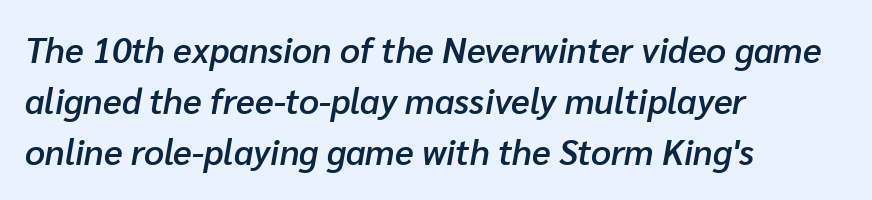
Q: Is the text bold? A: Semi-bold.
Q: Is the text italic (slanted)? A: Yes, it leans right by about 10 degrees.
Q: Is the text underlined? A: No.
Q: How is the paragraph aligned? A: Left-aligned.
Q: Is the spacing between letters normal or unusually wide? A: Normal.
Q: Is the spacing between lines tight, normal or loose? A: Normal.
Q: Width (condensed, normal, or wide)? A: Normal.
Q: Stroke contrast? A: Low.
Q: x-height? A: Medium.
Q: Monospaced? A: No.
